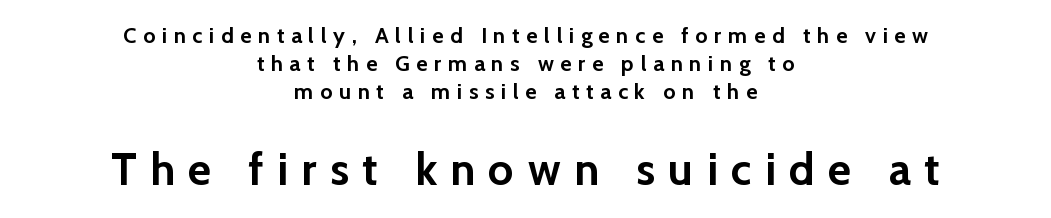
The image shows 45 px semibold sans-serif type, upright; set centered, normal line spacing (1.27x), unusually wide letter spacing (+0.3 em), not underlined; the second (bottom) block is 2.05x larger; low stroke contrast and a medium x-height.
